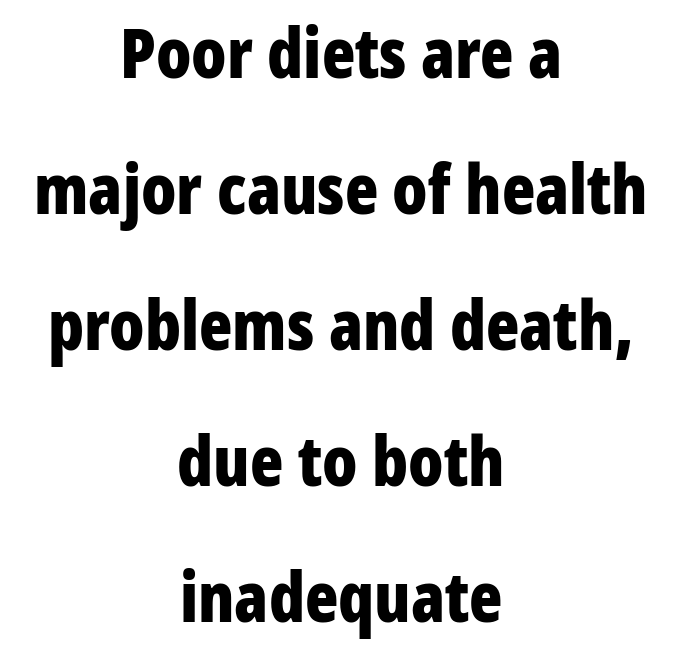
{"serif": "no", "italic": "no", "bold": "yes", "weight": "bold", "width": "condensed", "stroke_contrast": "low", "x_height": "medium", "monospaced": "no", "underline": "no", "align": "center", "line_spacing": "loose", "line_spacing_ratio": 1.97, "letter_spacing": "normal", "letter_spacing_em": 0.0, "glyph_px": 69}
